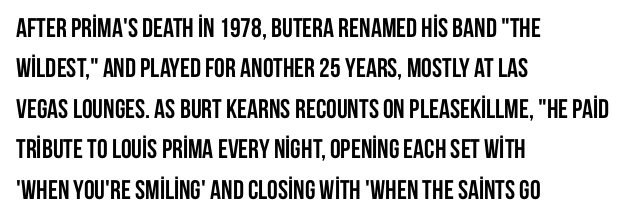
The image shows 27 px bold type, upright; set left-aligned, normal line spacing (1.5x), normal letter spacing, not underlined.
